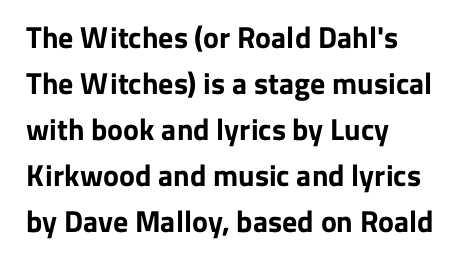
The rag falls on the right side of this text block. Italic: no, the glyphs are upright roman. This sample has the flowing, uneven cadence of proportional lettering. No feet cap the strokes, marking this as sans-serif type.
